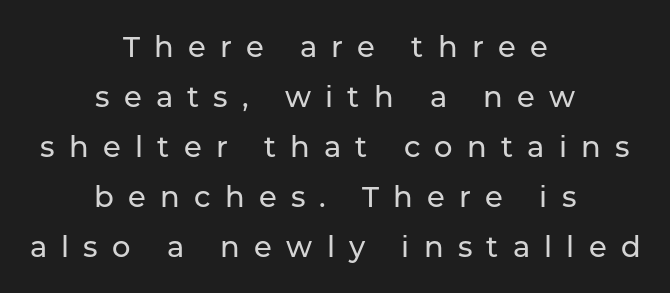
The image shows 29 px sans-serif type, upright; set centered, line spacing 1.72x, unusually wide letter spacing (+0.49 em), not underlined; low stroke contrast and a medium x-height.
